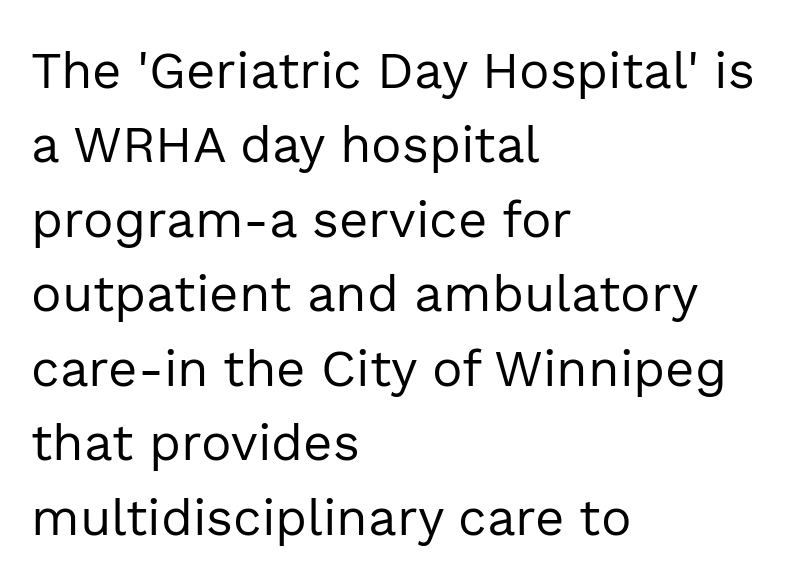
Does the leading feel generous? No, just average. This sample has the flowing, uneven cadence of proportional lettering. The passage is arranged the way most books set body copy — flush left. Nope, no serifs anywhere on these letters.
